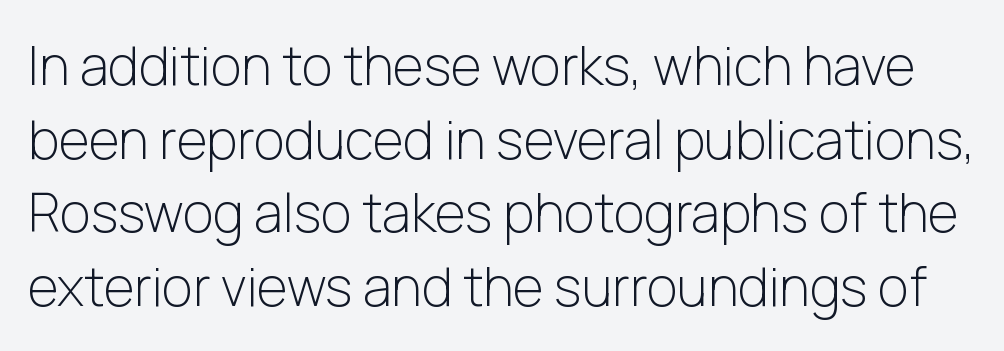
{"serif": "no", "italic": "no", "bold": "no", "weight": "light", "width": "normal", "stroke_contrast": "low", "x_height": "medium", "monospaced": "no", "underline": "no", "line_spacing": "normal", "line_spacing_ratio": 1.39, "letter_spacing": "normal", "letter_spacing_em": 0.0, "glyph_px": 53}
